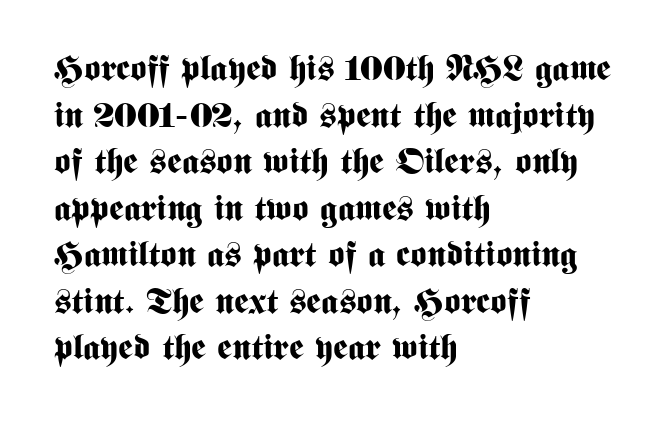
Q: Is the text bold? A: Yes.
Q: Is the text italic (slanted)? A: No, it is upright.
Q: Is the typeface a serif or a sans-serif typeface? A: Sans-serif.
Q: Is the text underlined? A: No.
Q: How is the paragraph aligned? A: Left-aligned.
Q: Is the spacing between letters normal or unusually wide? A: Normal.
Q: Is the spacing between lines tight, normal or loose? A: Normal.
Q: Width (condensed, normal, or wide)? A: Condensed.
Q: Stroke contrast? A: Medium.
Q: x-height? A: Medium.
Q: Monospaced? A: No.
